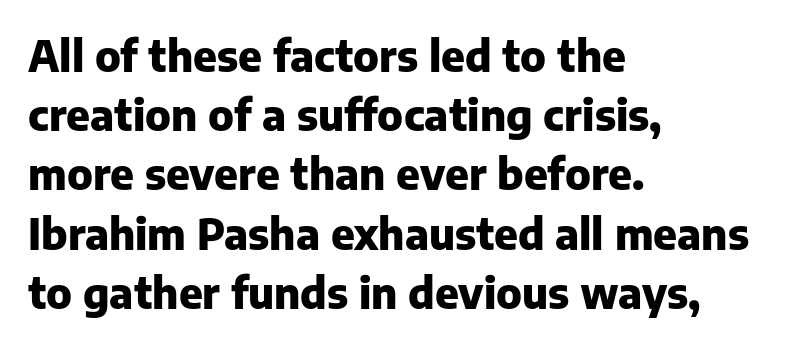
{"serif": "no", "italic": "no", "bold": "yes", "weight": "heavy", "width": "normal", "stroke_contrast": "low", "x_height": "medium", "monospaced": "no", "underline": "no", "align": "left", "line_spacing": "normal", "line_spacing_ratio": 1.41, "letter_spacing": "normal", "letter_spacing_em": 0.0, "glyph_px": 42}
